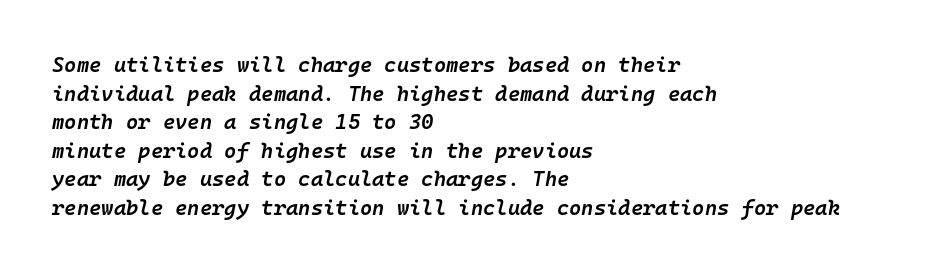
The vertical gap from one line to the next is medium. Glyph-to-glyph distance matches everyday printed text. Typographic density is moderately raised because the face is semibold. The setting favours the left margin, as ordinary paragraphs usually do.
